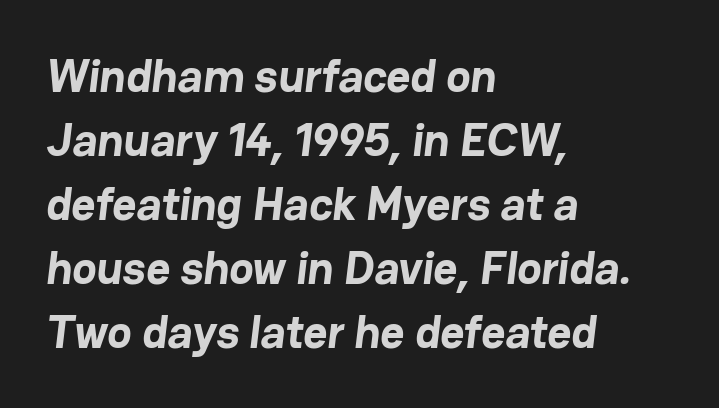
The image shows 46 px bold sans-serif type; set left-aligned, normal line spacing (1.39x), normal letter spacing, not underlined; low stroke contrast and a medium x-height.
